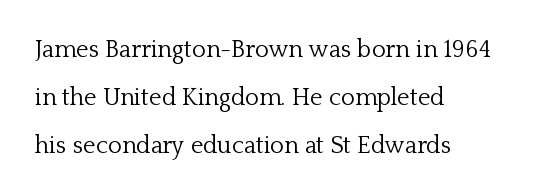
The gaps between neighbouring characters are ordinary and unremarkable. Posture: straight, roman, zero tilt. The leading is generous, giving the passage an open texture. On a weight scale, this lands at 450 or below. Underline: absent. Each line starts at the same left margin while the right side varies.
